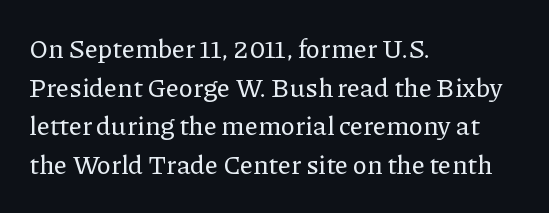
The image shows 26 px text type, upright; set left-aligned, normal line spacing (1.49x), normal letter spacing, not underlined.
